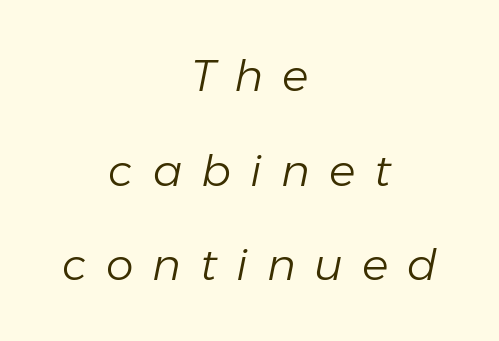
The image shows 44 px light type, italic (leaning right); set centered, loose line spacing (2.15x), unusually wide letter spacing (+0.43 em), not underlined; low stroke contrast and a medium x-height.
